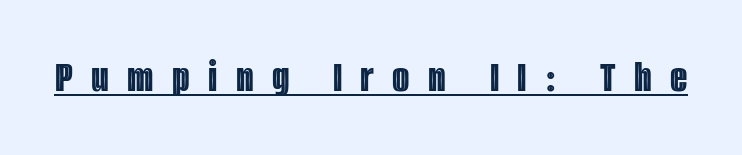
Q: Is the text italic (slanted)? A: No, it is upright.
Q: Is the text underlined? A: Yes.
Q: Is the spacing between letters normal or unusually wide? A: Unusually wide.
Q: Width (condensed, normal, or wide)? A: Condensed.
Q: x-height? A: Large.
Q: Monospaced? A: No.
